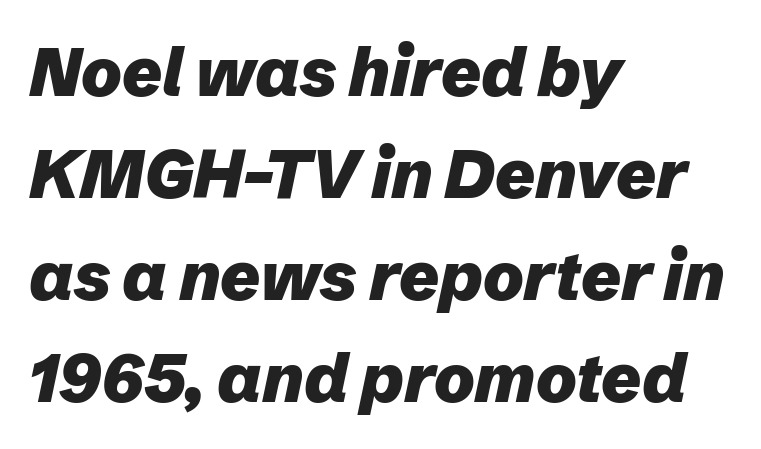
{"italic": "yes", "lean": "right", "slant_degrees": 12, "bold": "yes", "weight": "heavy", "width": "normal", "stroke_contrast": "low", "x_height": "medium", "monospaced": "no", "underline": "no", "align": "left", "line_spacing": "normal", "line_spacing_ratio": 1.5, "letter_spacing": "normal", "letter_spacing_em": 0.0, "glyph_px": 68}
